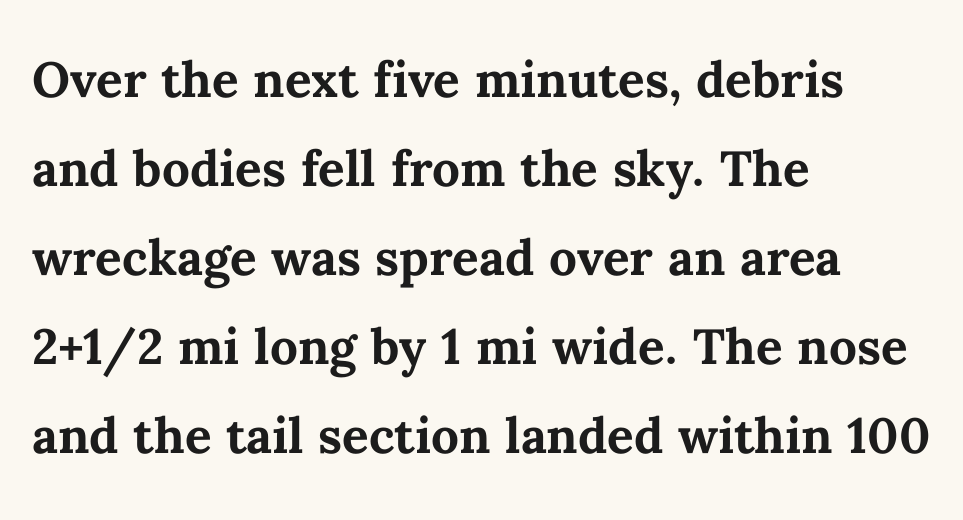
The image shows 66 px semibold type, upright; set left-aligned, normal line spacing (1.35x), normal letter spacing, not underlined; medium stroke contrast and a medium x-height.
